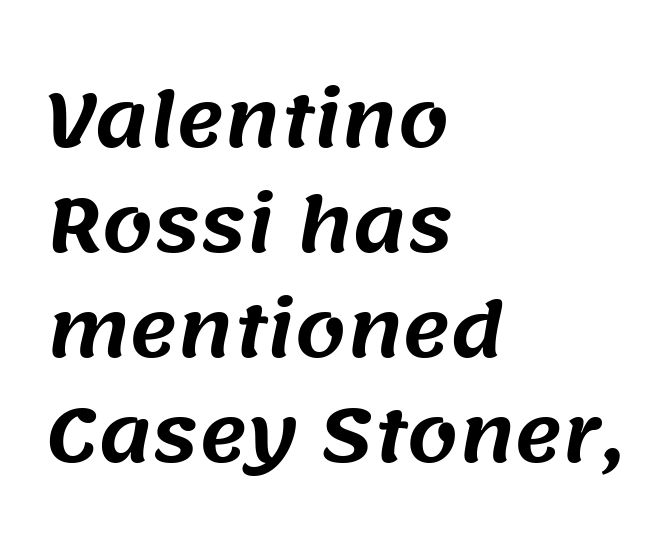
{"serif": "no", "width": "normal", "stroke_contrast": "medium", "x_height": "large", "monospaced": "no", "underline": "no", "align": "left", "line_spacing": "normal", "line_spacing_ratio": 1.44, "letter_spacing": "normal", "letter_spacing_em": 0.0, "glyph_px": 73}
